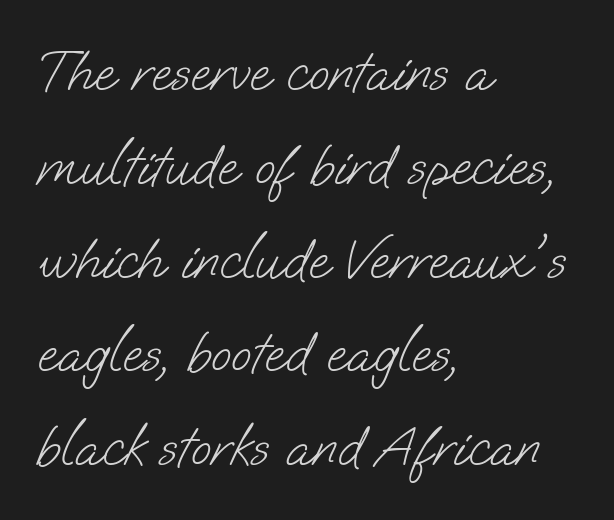
The image shows 59 px light sans-serif type; set left-aligned, normal line spacing (1.59x), normal letter spacing, not underlined; low stroke contrast and a small x-height.
